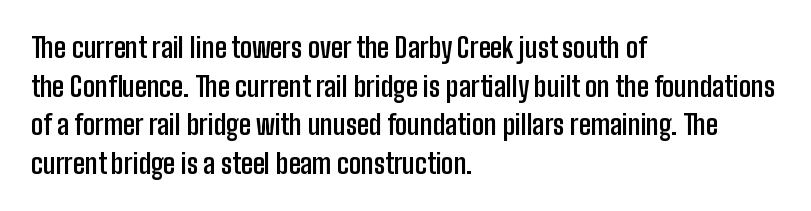
The glyphs are unaccompanied by any horizontal stroke below them. Alignment: flush left. Its strokes are broad and dark, the hallmark of bold type. Designer's note — italics off, roman on.
